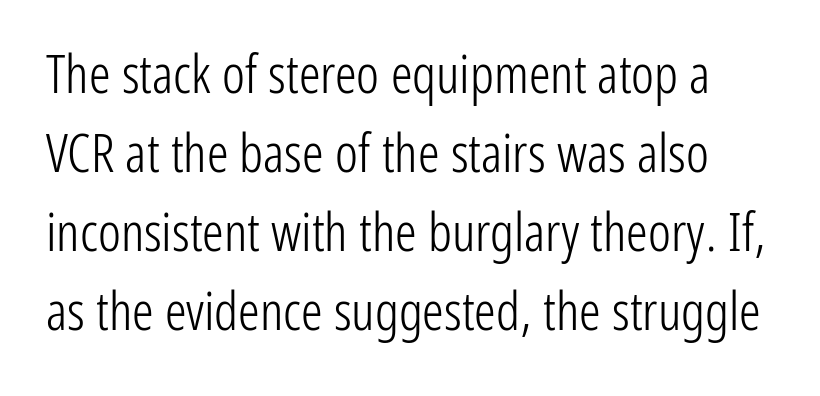
Examine the stroke ends and you'll find no serifs. Vertical strokes here are truly vertical. Glyph-to-glyph distance matches everyday printed text. Do the characters align in a grid? No, the font is proportional. Unmarked baselines from the first word to the last.
